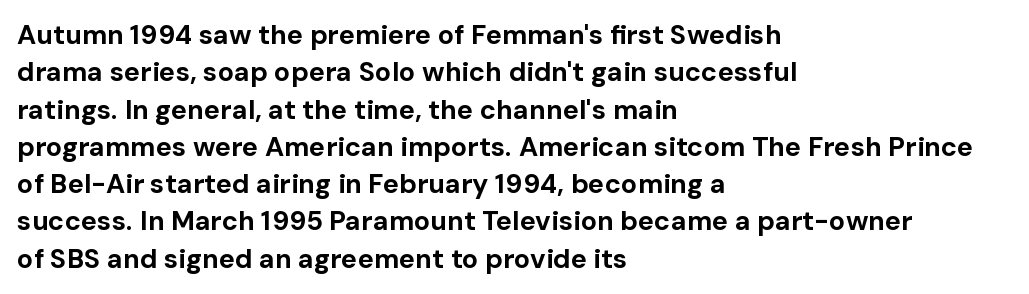
The image shows 27 px bold type, upright; set left-aligned, normal line spacing (1.38x), normal letter spacing, not underlined.
